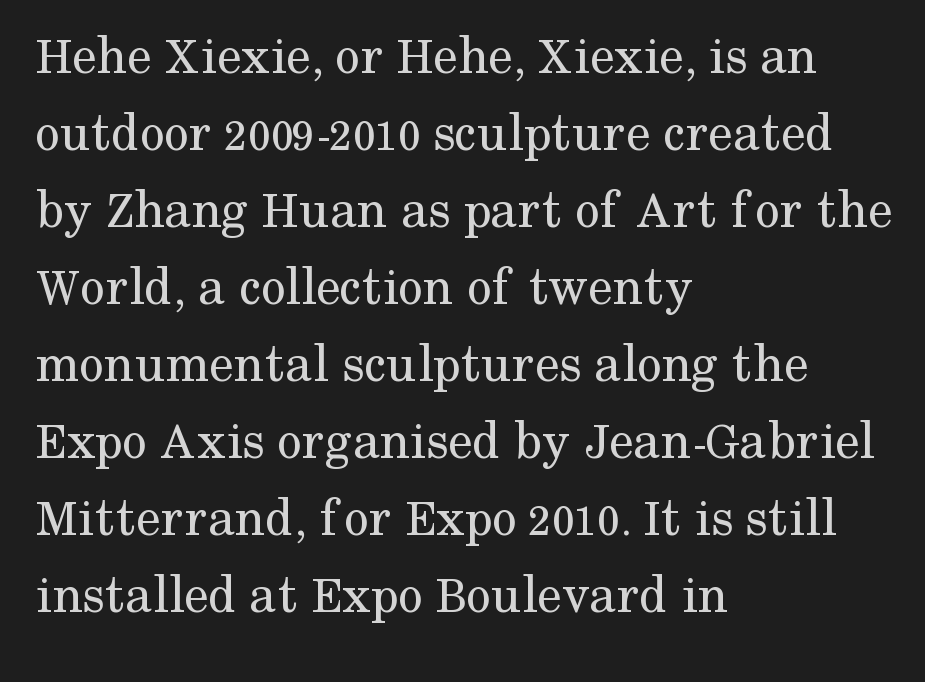
Any mark beneath the type? The region is blank. The typography opts for an upright posture over an oblique one. This sample uses plain, unmodified letter spacing. Letters have the restrained weight of plain body copy at most. Varying glyph widths throughout — classic text-font behaviour. The typeface chosen for these lines features serifs.
